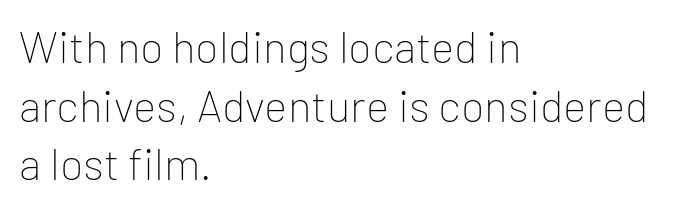
The image shows 44 px thin sans-serif type, upright; set left-aligned, normal line spacing (1.33x), normal letter spacing, not underlined; low stroke contrast and a medium x-height.
